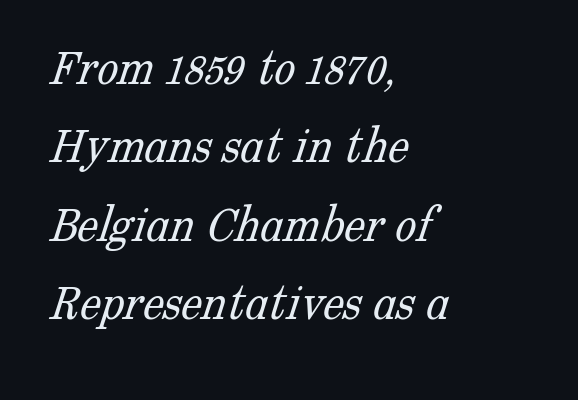
Q: Is the text bold? A: No.
Q: Is the typeface a serif or a sans-serif typeface? A: Serif.
Q: Is the text underlined? A: No.
Q: How is the paragraph aligned? A: Left-aligned.
Q: Is the spacing between letters normal or unusually wide? A: Normal.
Q: Is the spacing between lines tight, normal or loose? A: Normal.
Q: Width (condensed, normal, or wide)? A: Normal.
Q: Stroke contrast? A: Low.
Q: x-height? A: Medium.
Q: Monospaced? A: No.
